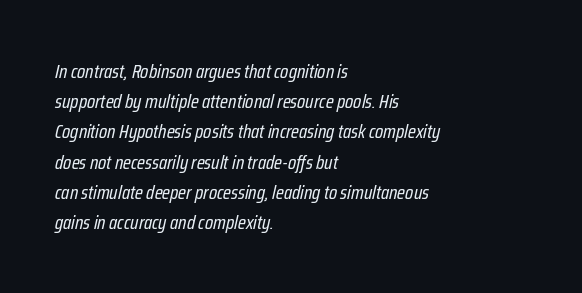
Has an underline been added? It has not. Stroke mass is kept to a normal reading level or below. Observe the lean: these are italic letterforms. Each word holds together tightly as a unit, with standard inter-letter gaps. The typesetter chose a ragged-right arrangement here. The rendering uses a moderate line-height, typical for paragraphs.
